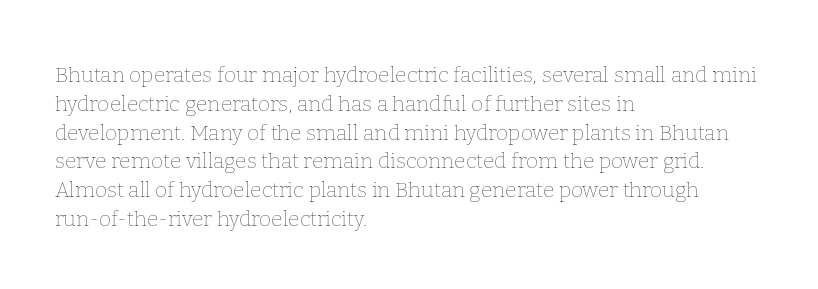
{"italic": "no", "bold": "no", "underline": "no", "align": "left", "line_spacing": "normal", "line_spacing_ratio": 1.37, "letter_spacing": "normal", "letter_spacing_em": 0.0, "glyph_px": 21}
